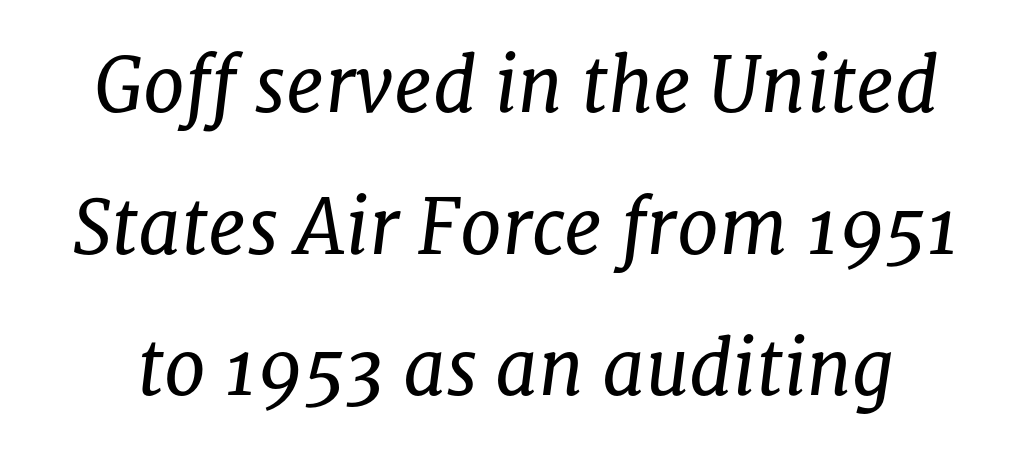
The image shows 75 px regular-weight serif type, italic (leaning right); set line spacing 1.89x, normal letter spacing, not underlined; low stroke contrast and a medium x-height.
